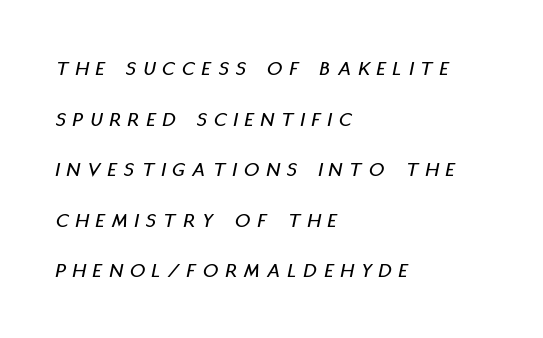
{"italic": "yes", "lean": "right", "slant_degrees": 11, "underline": "no", "align": "left", "line_spacing": "loose", "line_spacing_ratio": 2.41, "letter_spacing": "wide", "letter_spacing_em": 0.36, "glyph_px": 21}
